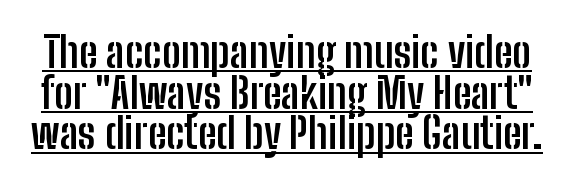
The image shows 42 px semibold, condensed sans-serif type, upright; set tight line spacing (0.97x), normal letter spacing, underlined; low stroke contrast and a medium x-height.
